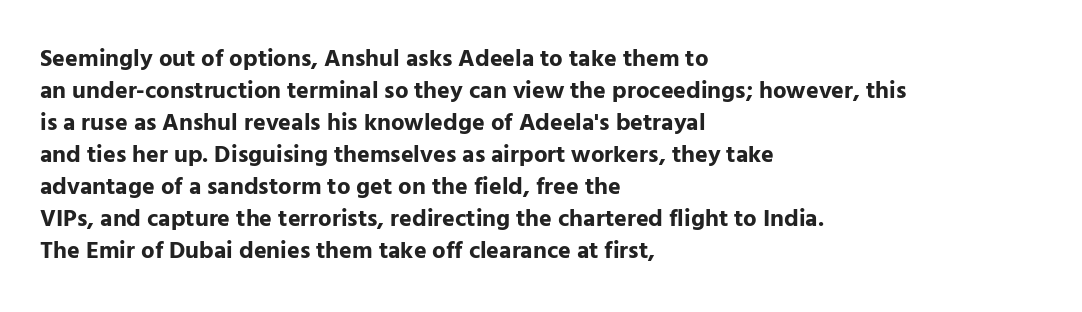
Q: Is the text bold? A: Yes.
Q: Is the text italic (slanted)? A: No, it is upright.
Q: Is the text underlined? A: No.
Q: How is the paragraph aligned? A: Left-aligned.
Q: Is the spacing between letters normal or unusually wide? A: Normal.
Q: Is the spacing between lines tight, normal or loose? A: Normal.
